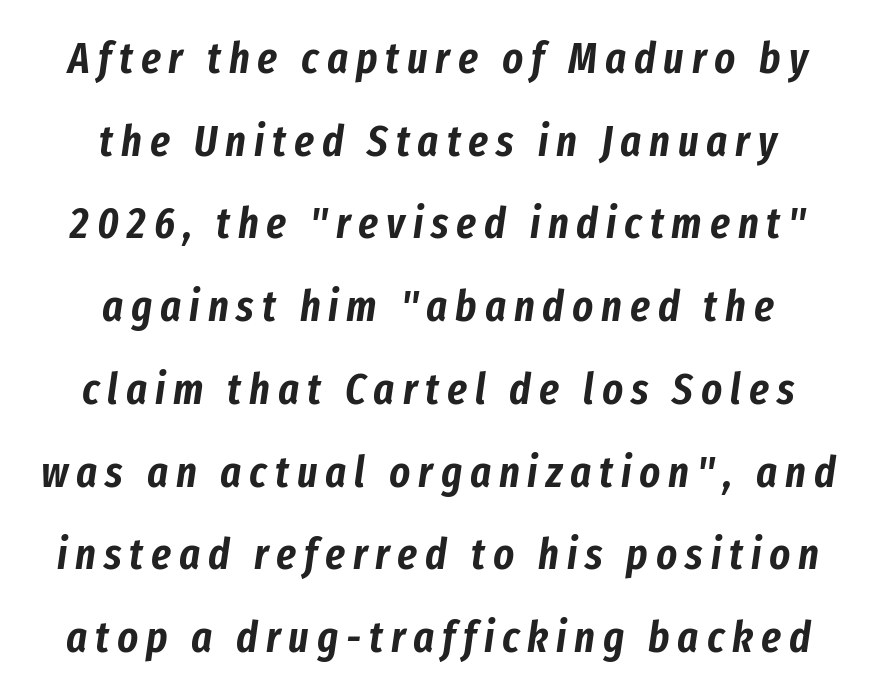
The passage is arranged like a title page — every line centered. Proportional: the letters do not fall into vertical columns. Nobody drew a line under any word here. The passage shown leans; its letterforms are oblique.
